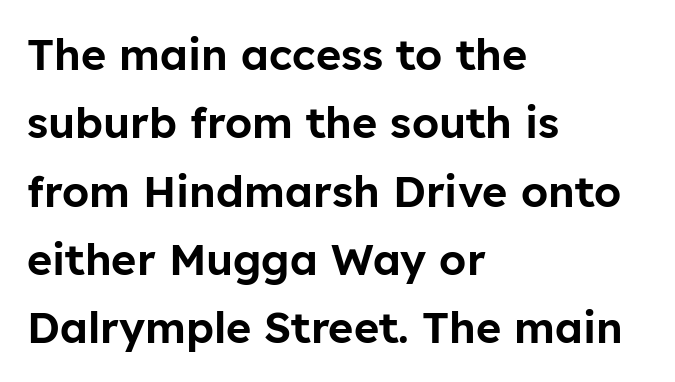
Q: Is the text italic (slanted)? A: No, it is upright.
Q: Is the typeface a serif or a sans-serif typeface? A: Sans-serif.
Q: Is the text underlined? A: No.
Q: How is the paragraph aligned? A: Left-aligned.
Q: Is the spacing between letters normal or unusually wide? A: Normal.
Q: Is the spacing between lines tight, normal or loose? A: Normal.
Q: Width (condensed, normal, or wide)? A: Normal.
Q: Stroke contrast? A: Low.
Q: x-height? A: Medium.
Q: Monospaced? A: No.
